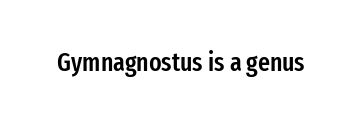
{"italic": "no", "bold": "semi", "underline": "no", "letter_spacing": "normal", "letter_spacing_em": 0.0, "glyph_px": 26}
